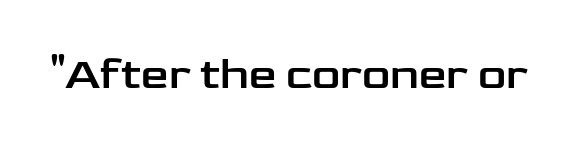
These lines are rendered in a variable-pitch font. Letter spacing: default. What kind of face is this? One without serifs — a sans. Nope, not italic — everything's standing straight.
